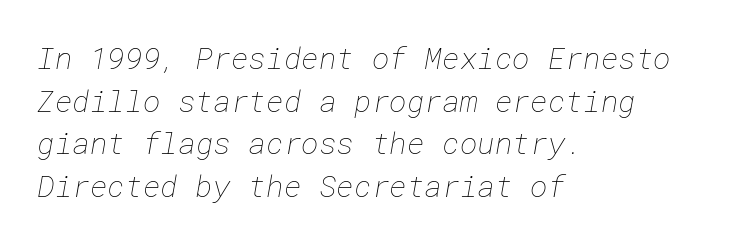
The area under the type is left untouched. Nobody touched the tracking dial on this one. The compositor pushed each line to the left boundary. Unbolded letterforms with no extra heft. Regular leading.
